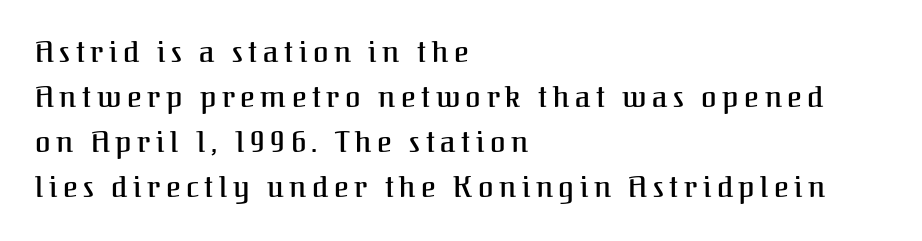
{"serif": "yes", "italic": "no", "width": "normal", "stroke_contrast": "medium", "x_height": "medium", "monospaced": "no", "underline": "no", "align": "left", "line_spacing": "normal", "line_spacing_ratio": 1.61, "letter_spacing": "wide", "letter_spacing_em": 0.2, "glyph_px": 28}
